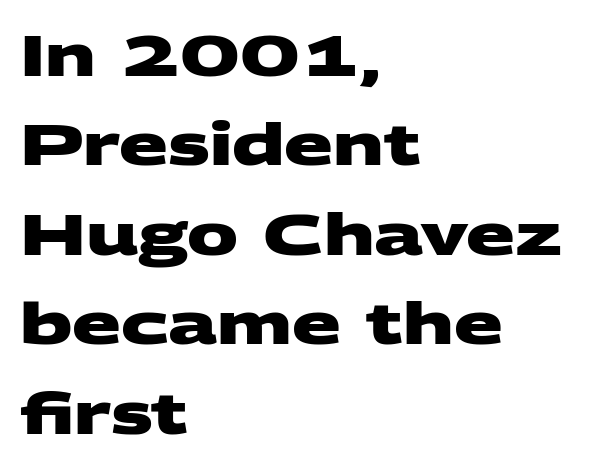
{"serif": "no", "bold": "yes", "weight": "heavy", "width": "wide", "stroke_contrast": "medium", "x_height": "large", "monospaced": "no", "underline": "no", "align": "left", "line_spacing": "normal", "line_spacing_ratio": 1.57, "letter_spacing": "normal", "letter_spacing_em": 0.0, "glyph_px": 57}
